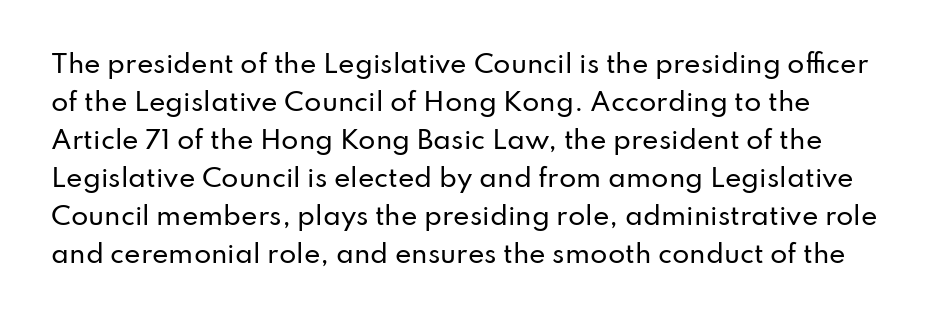
The image shows 25 px text type, upright; set left-aligned, normal line spacing (1.52x), normal letter spacing, not underlined.
